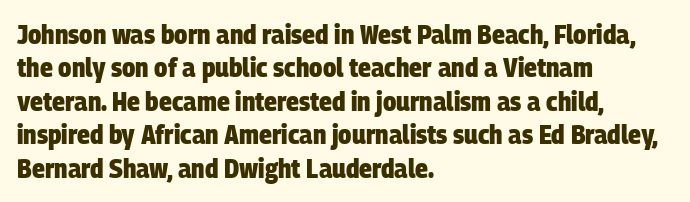
Q: Is the text bold? A: Yes.
Q: Is the text underlined? A: No.
Q: How is the paragraph aligned? A: Left-aligned.
Q: Is the spacing between letters normal or unusually wide? A: Normal.
